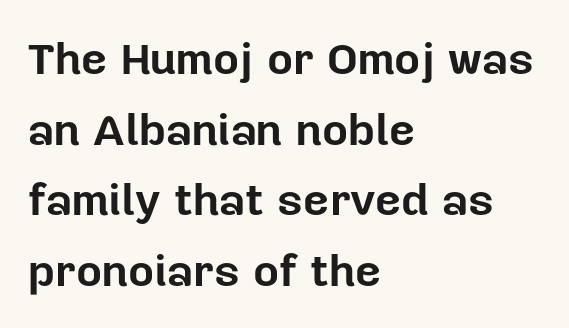
Q: Is the text bold? A: Yes.
Q: Is the text italic (slanted)? A: No, it is upright.
Q: Is the typeface a serif or a sans-serif typeface? A: Sans-serif.
Q: Is the text underlined? A: No.
Q: How is the paragraph aligned? A: Left-aligned.
Q: Is the spacing between letters normal or unusually wide? A: Normal.
Q: Is the spacing between lines tight, normal or loose? A: Normal.
Q: Width (condensed, normal, or wide)? A: Normal.
Q: Stroke contrast? A: Low.
Q: x-height? A: Medium.
Q: Monospaced? A: No.
